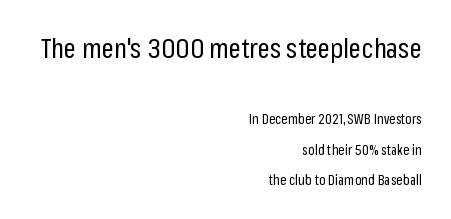
Q: Is the text bold? A: No.
Q: Is the text italic (slanted)? A: No, it is upright.
Q: Is the text underlined? A: No.
Q: How is the paragraph aligned? A: Right-aligned.
Q: Is the spacing between letters normal or unusually wide? A: Normal.
Q: Is the spacing between lines tight, normal or loose? A: Loose.
Q: Which block of text is set in a larger size, the first (top) or the second (bottom)? A: The first (top) one.
